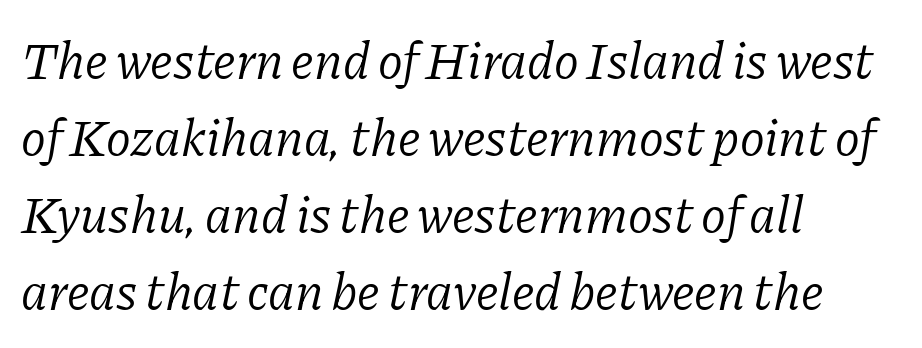
The image shows 52 px light serif type, italic (leaning right); set left-aligned, normal line spacing (1.48x), normal letter spacing, not underlined; low stroke contrast and a medium x-height.
